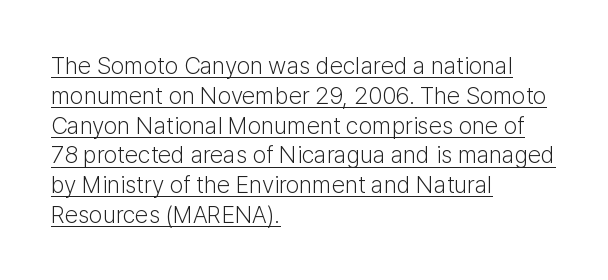
{"italic": "no", "bold": "no", "underline": "yes", "align": "left", "line_spacing_ratio": 1.24, "letter_spacing": "normal", "letter_spacing_em": 0.0, "glyph_px": 24}
